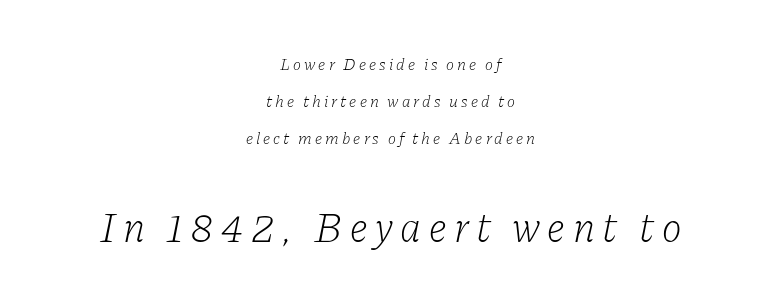
{"serif": "yes", "italic": "yes", "lean": "right", "slant_degrees": 11, "bold": "no", "weight": "light", "width": "normal", "stroke_contrast": "low", "x_height": "medium", "monospaced": "no", "underline": "no", "align": "center", "line_spacing": "loose", "line_spacing_ratio": 2.17, "larger_block": "second", "size_ratio": 2.47, "glyph_px": 42}
